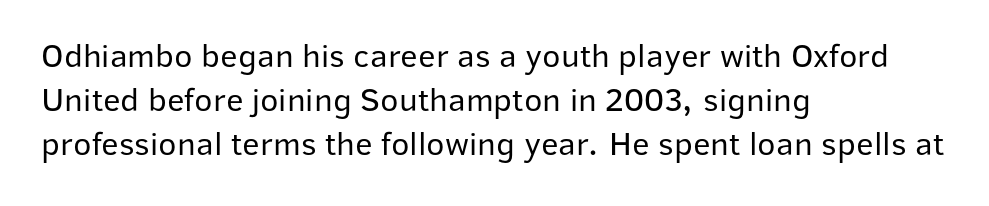
The image shows 34 px regular-weight sans-serif type, upright; set left-aligned, normal line spacing (1.3x), normal letter spacing, not underlined; low stroke contrast and a medium x-height.
